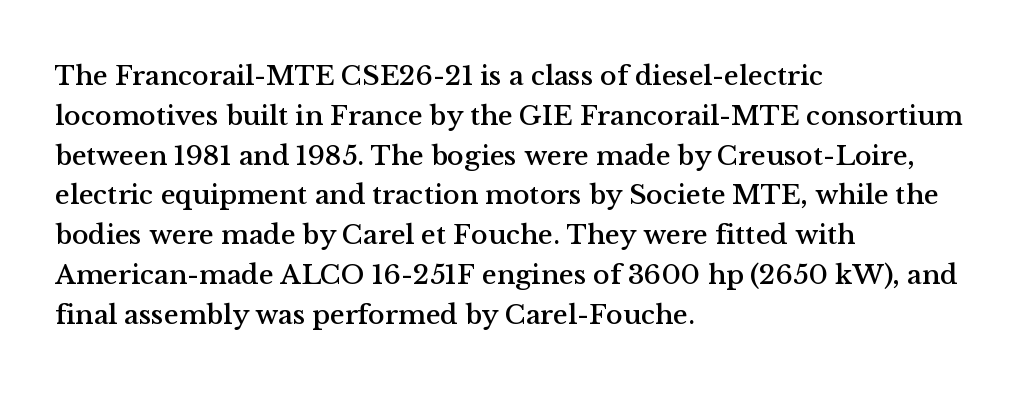
{"serif": "yes", "italic": "no", "width": "normal", "stroke_contrast": "medium", "x_height": "medium", "monospaced": "no", "underline": "no", "align": "left", "line_spacing": "normal", "line_spacing_ratio": 1.42, "letter_spacing": "normal", "letter_spacing_em": 0.0, "glyph_px": 28}
